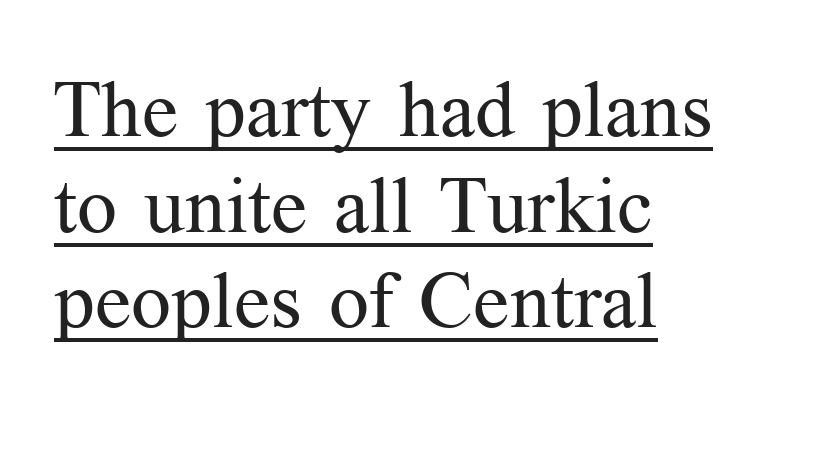
The image shows 79 px regular-weight serif type, upright; set left-aligned, line spacing 1.21x, normal letter spacing, underlined; medium stroke contrast and a medium x-height.
